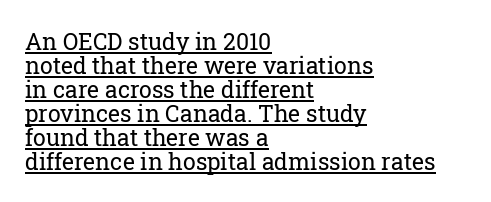
You could call the tracking neutral — neither tight nor loose. Cramped leading. The letterforms sit at book weight or below. Looks like someone drew a line under every word here. This sample uses an upright cut, with every glyph sitting square on the baseline.
